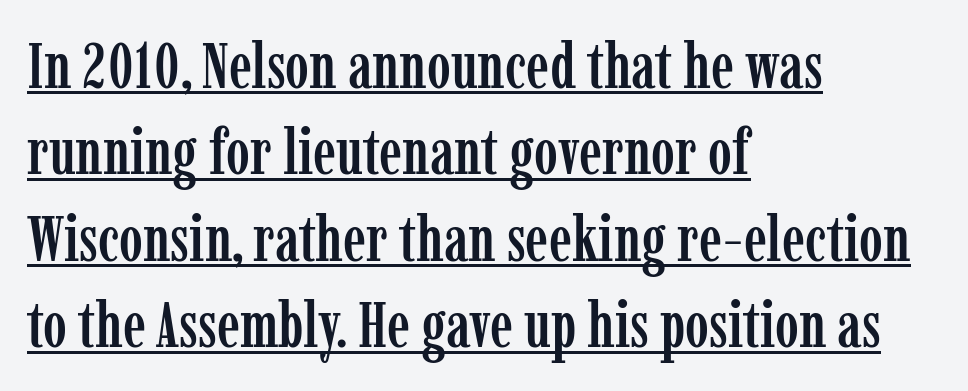
A typesetter would call this proportional, since set widths differ per character. How would I describe the line gaps? Plain and ordinary. The characters display serif detailing at their extremities. A typesetter would call this zero additional tracking. These characters rest on top of a visible drawn line.
